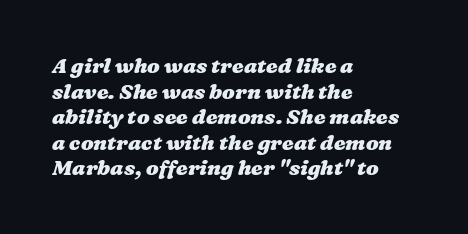
The image shows 21 px bold type; set left-aligned, line spacing 1.22x, normal letter spacing, not underlined.
